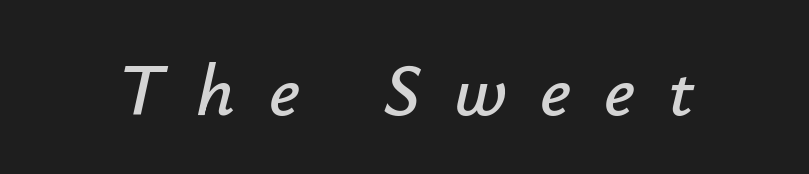
The rendering uses natural spacing where letterforms have individual widths. Characters follow at a spacing far wider than the type designer built in. In terms of posture, this sample is oblique. Letters rest on an invisible, unmarked baseline.
